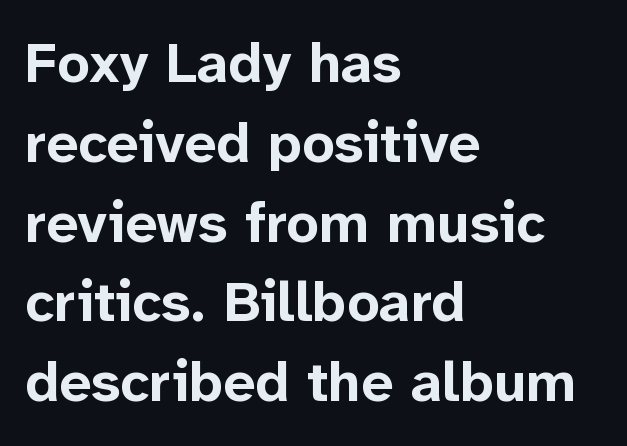
{"serif": "no", "italic": "no", "bold": "yes", "weight": "bold", "width": "normal", "stroke_contrast": "low", "x_height": "medium", "monospaced": "no", "underline": "no", "align": "left", "line_spacing": "normal", "line_spacing_ratio": 1.4, "letter_spacing": "normal", "letter_spacing_em": 0.0, "glyph_px": 57}
